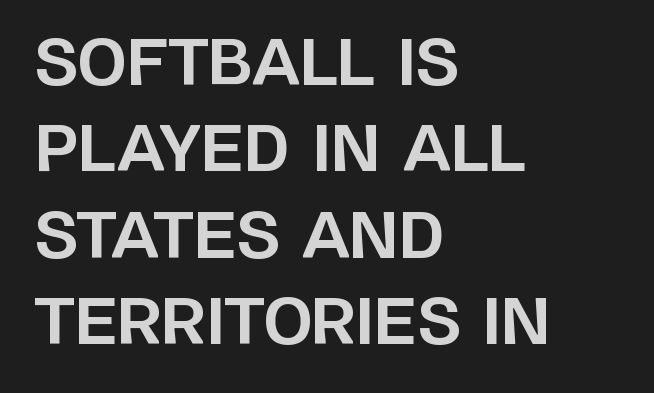
The image shows 63 px bold sans-serif type, upright; set left-aligned, normal line spacing (1.37x), normal letter spacing, not underlined; low stroke contrast and a large x-height.
